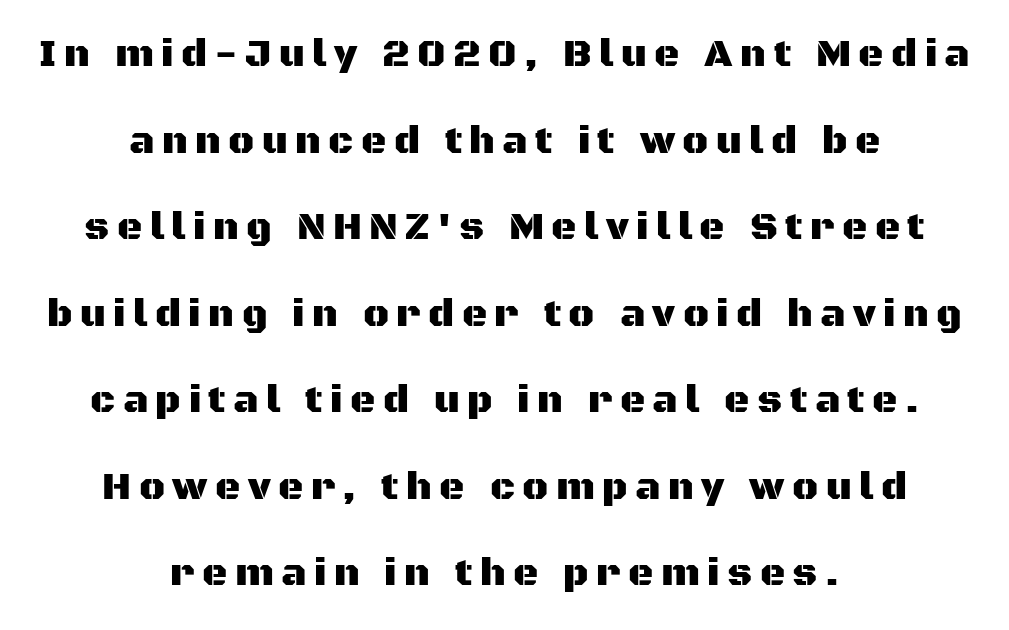
{"serif": "no", "italic": "no", "width": "normal", "stroke_contrast": "medium", "x_height": "large", "monospaced": "no", "underline": "no", "align": "center", "line_spacing": "loose", "line_spacing_ratio": 2.22, "glyph_px": 39}
